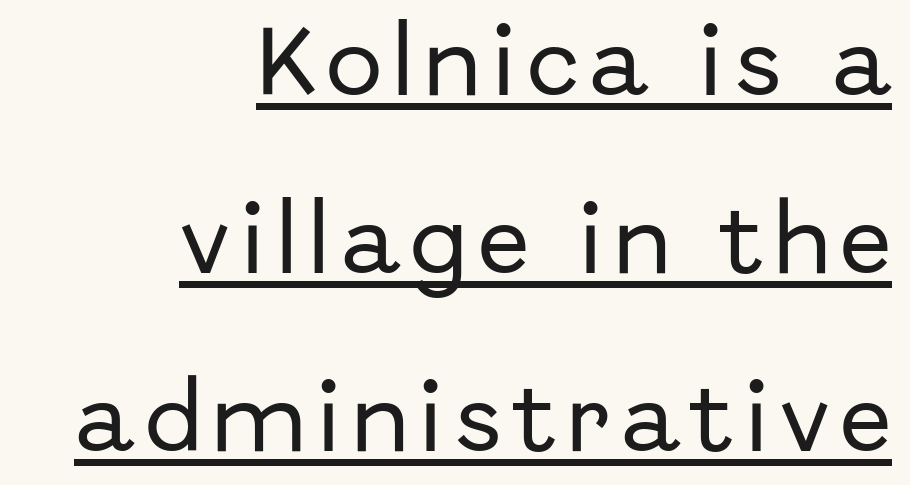
The image shows 76 px sans-serif type, upright; set right-aligned, loose line spacing (2.34x), underlined; low stroke contrast and a medium x-height.
